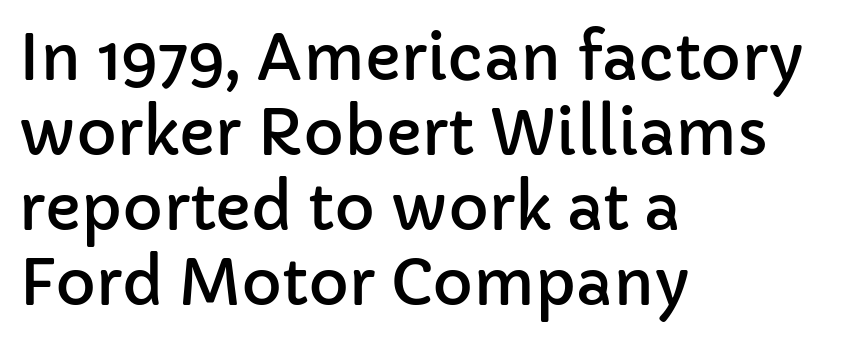
{"serif": "no", "italic": "no", "width": "normal", "stroke_contrast": "low", "x_height": "medium", "monospaced": "no", "underline": "no", "align": "left", "line_spacing_ratio": 1.21, "letter_spacing": "normal", "letter_spacing_em": 0.0, "glyph_px": 62}
